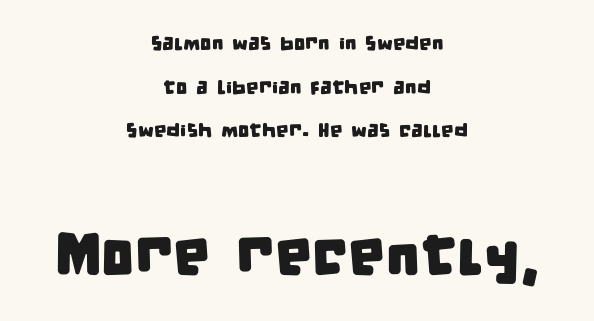
The second block has been scaled up relative to the first. Is this a fixed-width face? No — the glyphs have proportional, varying widths. Caption: standard tracking, unaltered. The space directly below the letters is spotless. Notice the wide empty band between every row — that's loose leading.
